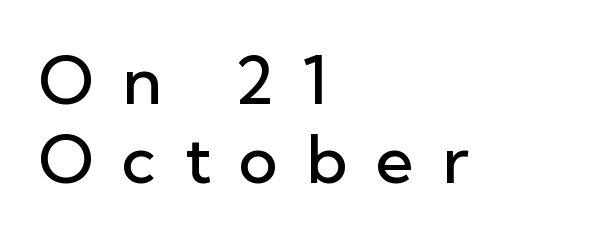
Q: Is the text bold? A: Semi-bold.
Q: Is the text italic (slanted)? A: No, it is upright.
Q: Is the typeface a serif or a sans-serif typeface? A: Sans-serif.
Q: Is the text underlined? A: No.
Q: How is the paragraph aligned? A: Left-aligned.
Q: Is the spacing between letters normal or unusually wide? A: Unusually wide.
Q: Width (condensed, normal, or wide)? A: Normal.
Q: Stroke contrast? A: Low.
Q: x-height? A: Medium.
Q: Monospaced? A: No.
